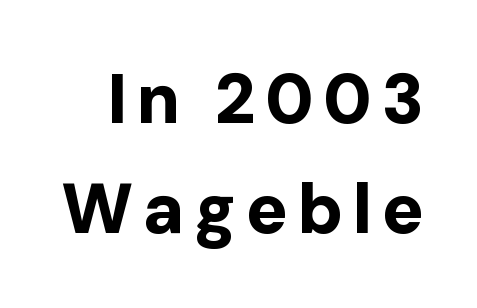
The image shows 70 px bold sans-serif type, upright; set normal line spacing (1.57x), not underlined; low stroke contrast and a medium x-height.
